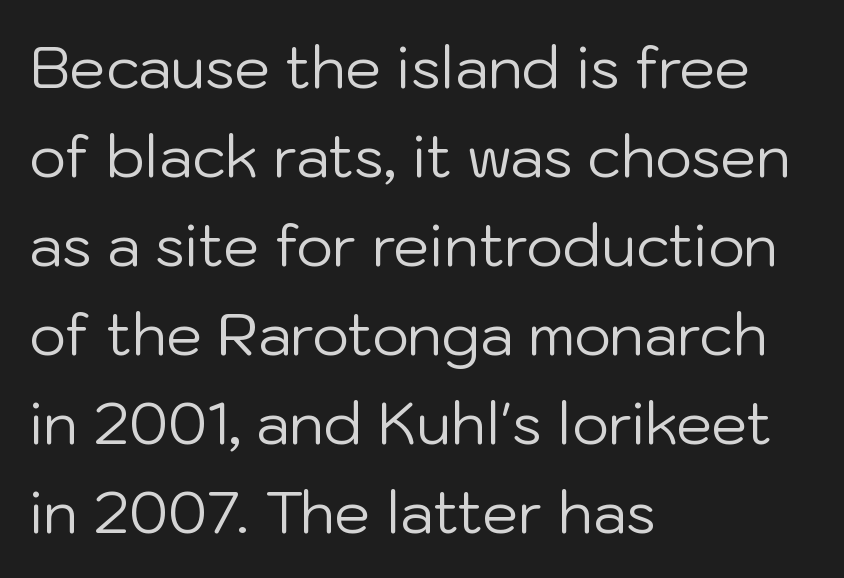
Check the space under the baseline: it is left empty. Each letter keeps its own natural width here, so spacing adapts to shape. Honestly, the row spacing looks completely unremarkable. On a weight scale, this lands at 450 or below.
